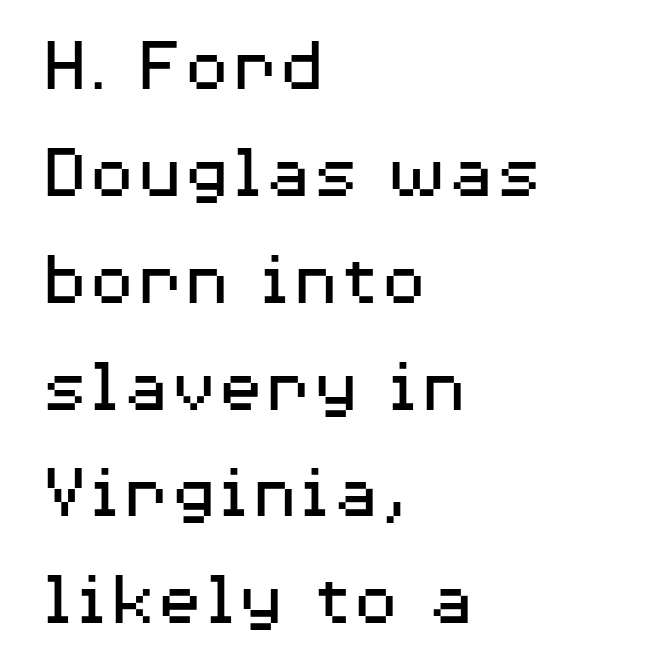
{"serif": "no", "italic": "no", "bold": "no", "weight": "regular", "width": "wide", "stroke_contrast": "medium", "x_height": "medium", "monospaced": "no", "underline": "no", "align": "left", "line_spacing": "normal", "line_spacing_ratio": 1.37, "letter_spacing": "normal", "letter_spacing_em": 0.0, "glyph_px": 78}
